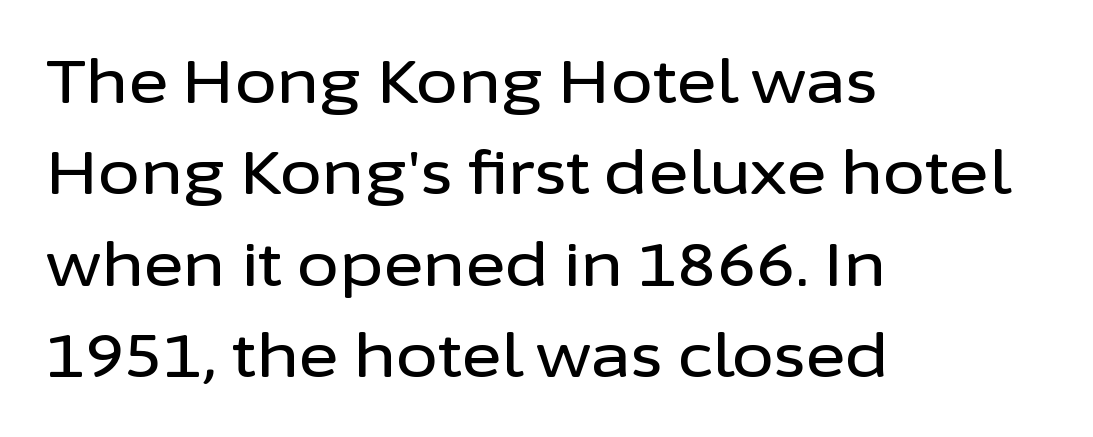
{"serif": "no", "italic": "no", "width": "normal", "stroke_contrast": "low", "x_height": "medium", "monospaced": "no", "underline": "no", "align": "left", "line_spacing": "normal", "line_spacing_ratio": 1.5, "letter_spacing": "normal", "letter_spacing_em": 0.0, "glyph_px": 61}
